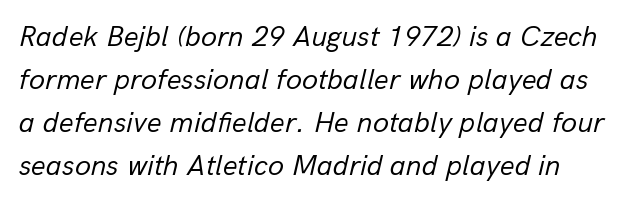
Varying glyph widths throughout — classic text-font behaviour. Students, observe: this is what conventionally led text looks like. Quick note: italic. Weight: regular or lighter. The words here are not underlined.
